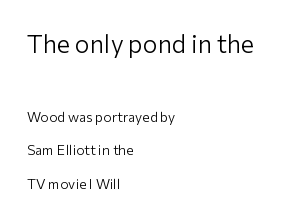
{"italic": "no", "bold": "no", "underline": "no", "align": "left", "line_spacing": "loose", "line_spacing_ratio": 2.39, "letter_spacing": "normal", "letter_spacing_em": 0.0, "larger_block": "first", "size_ratio": 1.79, "glyph_px": 25}
